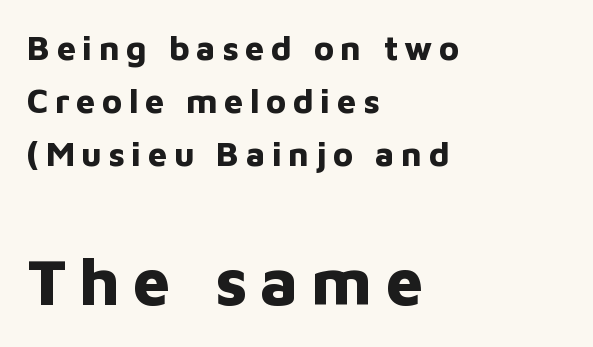
This sample has the flowing, uneven cadence of proportional lettering. Caption: multi-line text, flush left, ragged right. Posture: upright roman. The glyphs have the mass of a bold cut. The letters carry no serifs — their stems end cleanly without finishing strokes.
